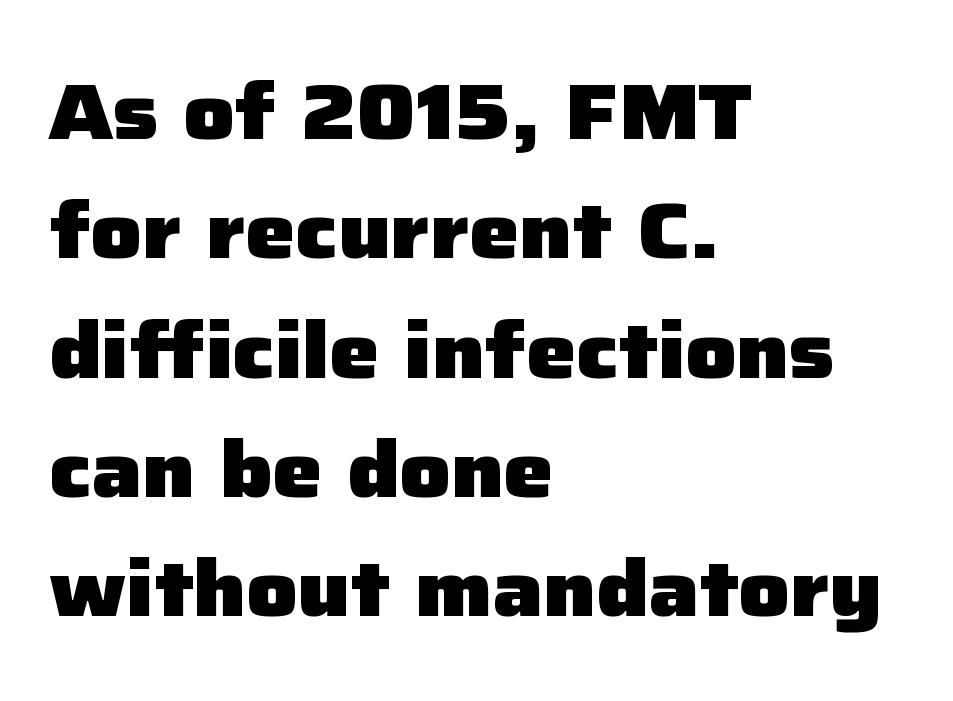
Spacing verdict: proportional, widths tailored to each character. Heavy-handed strokes throughout: this text is bold. Look at the tracking — it's just the regular setting, nothing added. The string is rendered with underlining switched off.
